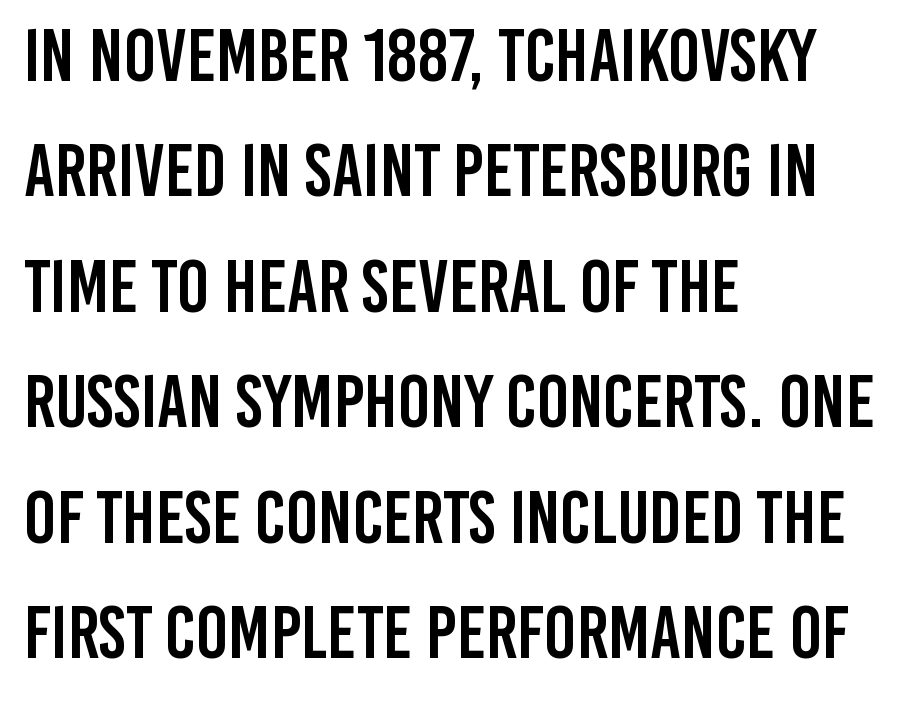
Q: Is the text italic (slanted)? A: No, it is upright.
Q: Is the typeface a serif or a sans-serif typeface? A: Sans-serif.
Q: Is the text underlined? A: No.
Q: How is the paragraph aligned? A: Left-aligned.
Q: Is the spacing between letters normal or unusually wide? A: Normal.
Q: Is the spacing between lines tight, normal or loose? A: Normal.
Q: Width (condensed, normal, or wide)? A: Condensed.
Q: Stroke contrast? A: Low.
Q: x-height? A: Large.
Q: Monospaced? A: No.
